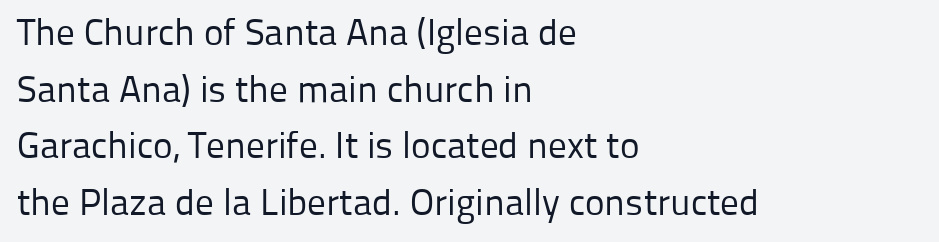
No word sits above an underline. Italic? Not at all — the glyphs are vertical. Note the varied advance widths — an 'i' is clearly narrower than an 'm'. The passage shown is typeset with a sans-serif family. Between one letter and the next there's only the usual sliver of space.
